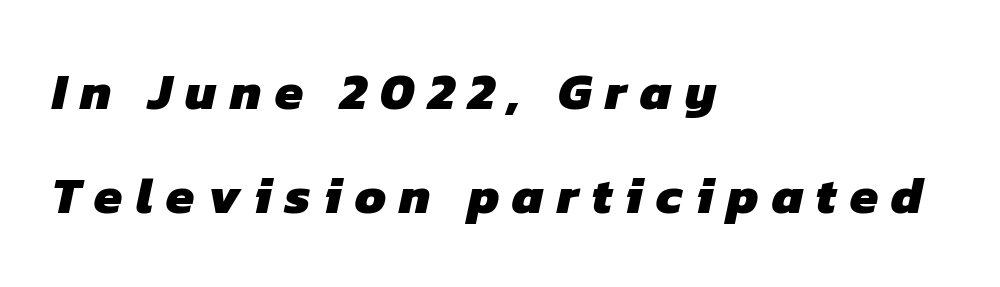
The image shows 51 px heavy sans-serif type; set left-aligned, loose line spacing (2.04x), unusually wide letter spacing (+0.26 em), not underlined; low stroke contrast and a medium x-height.
